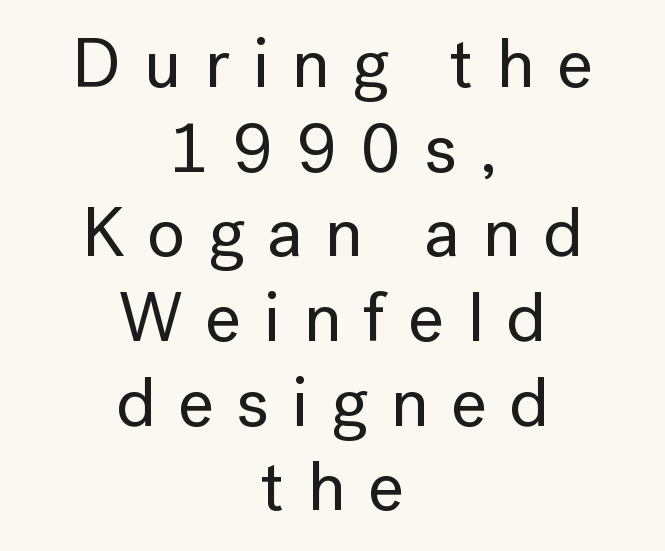
The image shows 70 px sans-serif type, upright; set centered, line spacing 1.21x, unusually wide letter spacing (+0.32 em), not underlined; low stroke contrast and a medium x-height.
